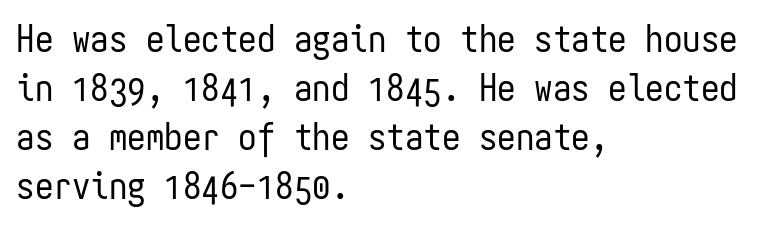
The designer went with a sans here, leaving each stem footless. Rule under the text: the space is simply empty. Every row of glyphs begins at an identical x-position on the left. Normally led — the rows are evenly, conventionally spaced.
